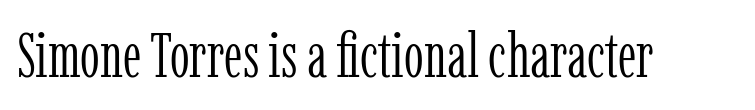
Q: Is the text bold? A: No.
Q: Is the text italic (slanted)? A: No, it is upright.
Q: Is the typeface a serif or a sans-serif typeface? A: Serif.
Q: Is the text underlined? A: No.
Q: Is the spacing between letters normal or unusually wide? A: Normal.
Q: Width (condensed, normal, or wide)? A: Condensed.
Q: Stroke contrast? A: Low.
Q: x-height? A: Medium.
Q: Monospaced? A: No.
